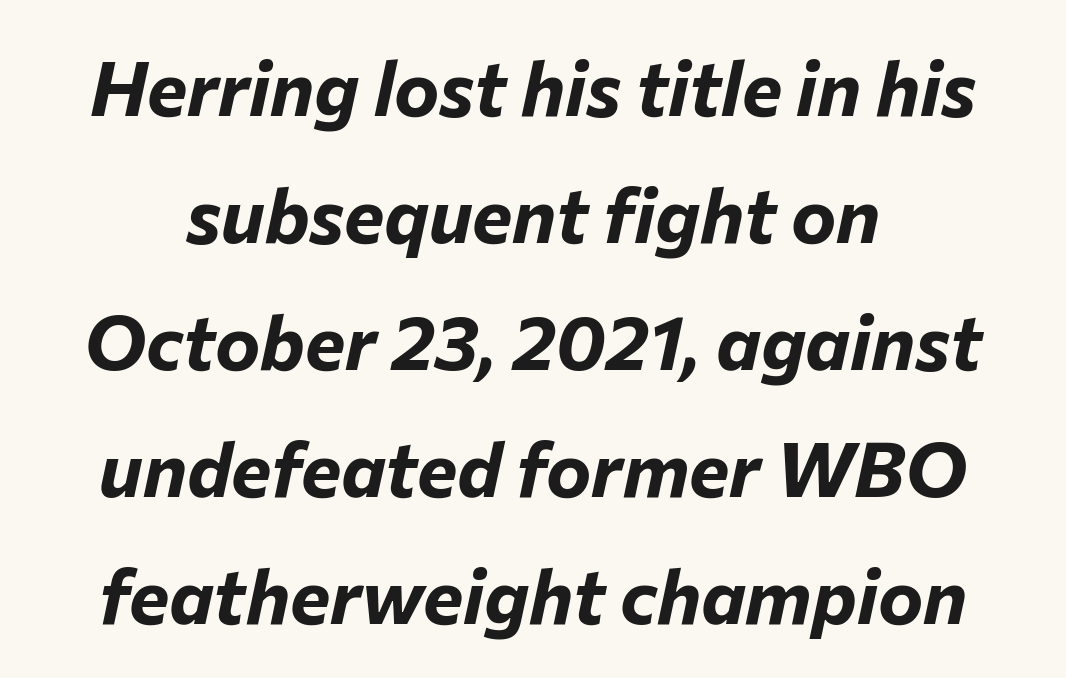
The lettering tilts uniformly, giving the passage an italic look. Students, note that the glyphs here touch the page at normal intervals. Plenty of ink on the page — the face is bold. These lines sit exactly where default settings would place them. Honestly, there is no underline to notice here at all.
